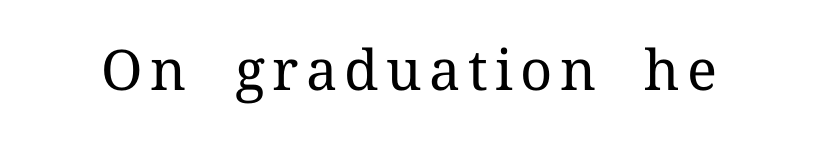
Q: Is the text bold? A: No.
Q: Is the text italic (slanted)? A: No, it is upright.
Q: Is the typeface a serif or a sans-serif typeface? A: Serif.
Q: Is the text underlined? A: No.
Q: Width (condensed, normal, or wide)? A: Normal.
Q: Stroke contrast? A: Medium.
Q: x-height? A: Medium.
Q: Monospaced? A: No.
